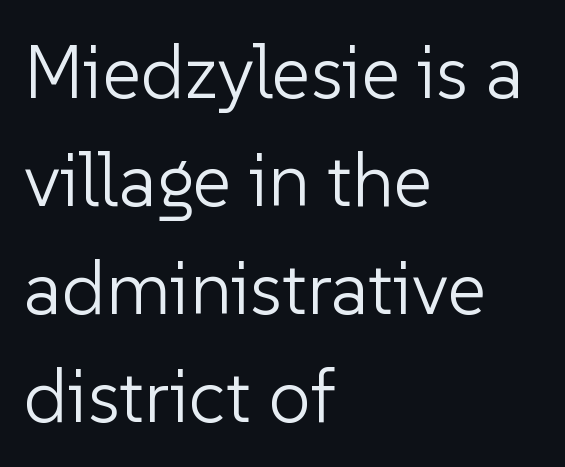
Q: Is the text bold? A: No.
Q: Is the text italic (slanted)? A: No, it is upright.
Q: Is the typeface a serif or a sans-serif typeface? A: Sans-serif.
Q: Is the text underlined? A: No.
Q: How is the paragraph aligned? A: Left-aligned.
Q: Is the spacing between letters normal or unusually wide? A: Normal.
Q: Is the spacing between lines tight, normal or loose? A: Normal.
Q: Width (condensed, normal, or wide)? A: Normal.
Q: Stroke contrast? A: Low.
Q: x-height? A: Medium.
Q: Monospaced? A: No.
